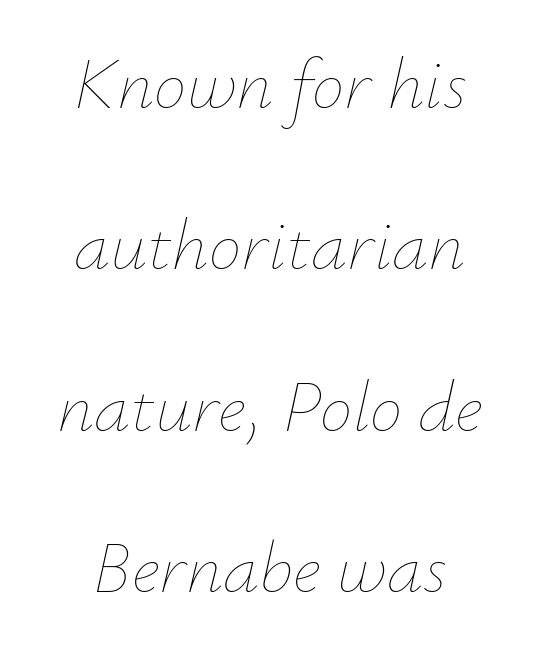
Q: Is the text bold? A: No.
Q: Is the text italic (slanted)? A: Yes, it leans right by about 12 degrees.
Q: Is the text underlined? A: No.
Q: Is the spacing between letters normal or unusually wide? A: Normal.
Q: Is the spacing between lines tight, normal or loose? A: Loose.
Q: Width (condensed, normal, or wide)? A: Normal.
Q: Stroke contrast? A: Low.
Q: x-height? A: Small.
Q: Monospaced? A: No.
